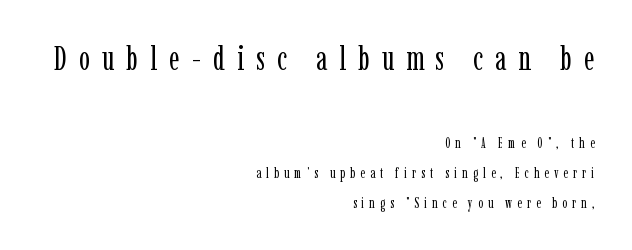
Q: Is the text bold? A: No.
Q: Is the text italic (slanted)? A: No, it is upright.
Q: Is the typeface a serif or a sans-serif typeface? A: Serif.
Q: Is the text underlined? A: No.
Q: How is the paragraph aligned? A: Right-aligned.
Q: Is the spacing between letters normal or unusually wide? A: Unusually wide.
Q: Is the spacing between lines tight, normal or loose? A: Loose.
Q: Which block of text is set in a larger size, the first (top) or the second (bottom)? A: The first (top) one.
Q: Width (condensed, normal, or wide)? A: Condensed.
Q: Stroke contrast? A: Low.
Q: x-height? A: Medium.
Q: Monospaced? A: No.
